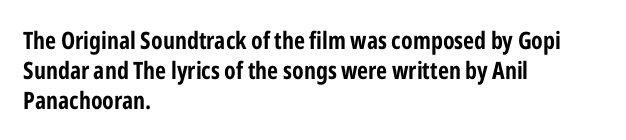
The lines in this sample share a left origin and differ only in where they stop. Tracking here is standard; glyphs follow each other at the usual distance. How would I describe the line gaps? Plain and ordinary. You can tell it's not italic because the verticals are truly vertical.
